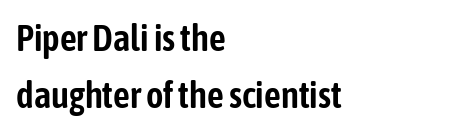
The image shows 37 px condensed sans-serif type, upright; set left-aligned, normal line spacing (1.53x), normal letter spacing, not underlined; low stroke contrast and a medium x-height.
